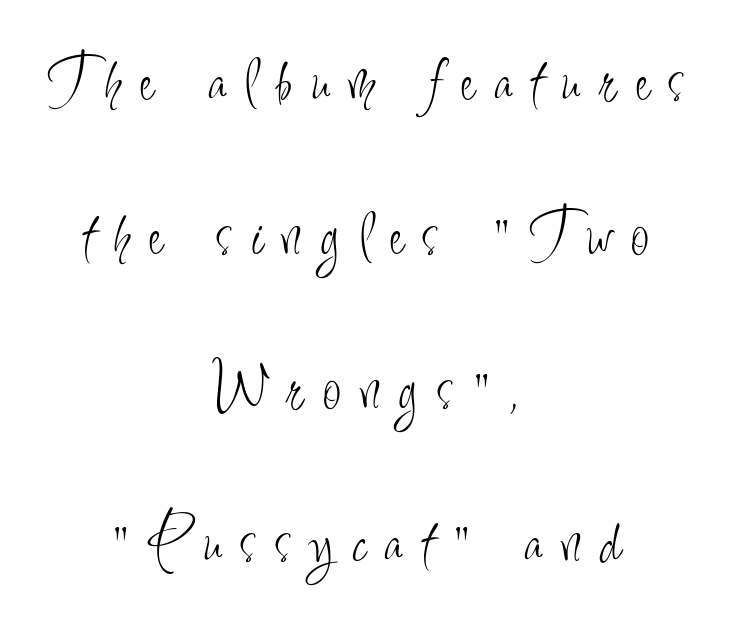
The image shows 66 px light, condensed sans-serif type; set centered, loose line spacing (2.33x), unusually wide letter spacing (+0.3 em), not underlined; low stroke contrast and a small x-height.
